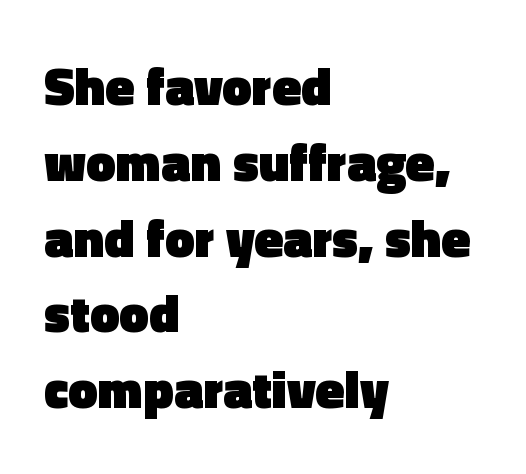
{"serif": "no", "italic": "no", "bold": "yes", "weight": "heavy", "width": "normal", "x_height": "medium", "monospaced": "no", "underline": "no", "align": "left", "line_spacing": "normal", "line_spacing_ratio": 1.43, "letter_spacing": "normal", "letter_spacing_em": 0.0, "glyph_px": 53}
